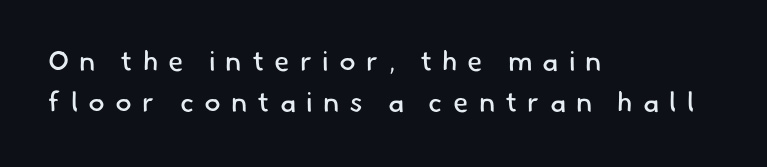
{"serif": "no", "bold": "no", "weight": "regular", "width": "normal", "stroke_contrast": "low", "x_height": "small", "monospaced": "no", "underline": "no", "align": "left", "line_spacing": "normal", "line_spacing_ratio": 1.48, "letter_spacing": "wide", "letter_spacing_em": 0.36, "glyph_px": 28}
